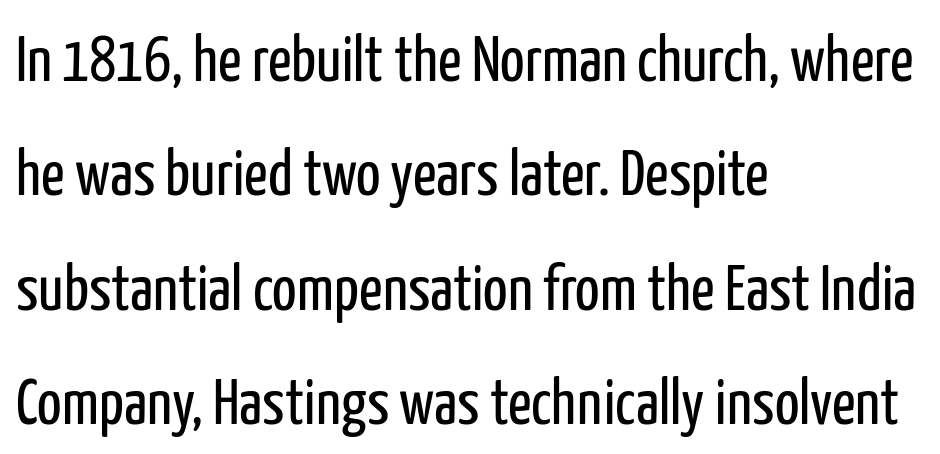
Q: Is the text bold? A: No.
Q: Is the text italic (slanted)? A: No, it is upright.
Q: Is the typeface a serif or a sans-serif typeface? A: Sans-serif.
Q: Is the text underlined? A: No.
Q: How is the paragraph aligned? A: Left-aligned.
Q: Is the spacing between letters normal or unusually wide? A: Normal.
Q: Width (condensed, normal, or wide)? A: Condensed.
Q: Stroke contrast? A: Low.
Q: x-height? A: Medium.
Q: Monospaced? A: No.
